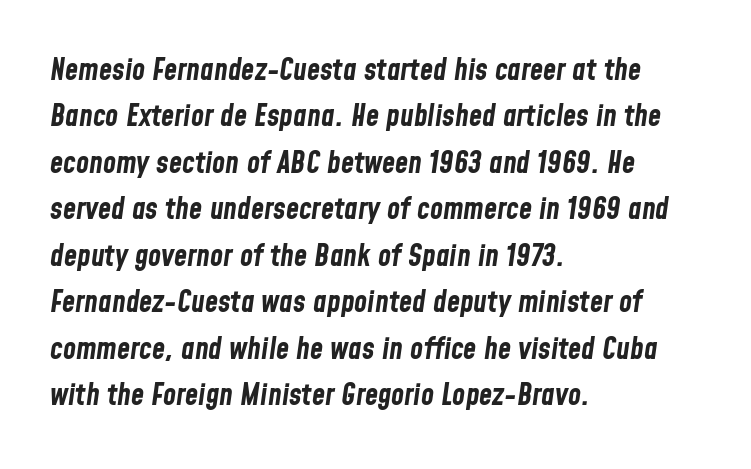
{"italic": "yes", "lean": "right", "slant_degrees": 8, "bold": "yes", "weight": "bold", "width": "condensed", "stroke_contrast": "low", "x_height": "medium", "monospaced": "no", "underline": "no", "align": "left", "line_spacing": "normal", "line_spacing_ratio": 1.55, "letter_spacing": "normal", "letter_spacing_em": 0.0, "glyph_px": 30}
